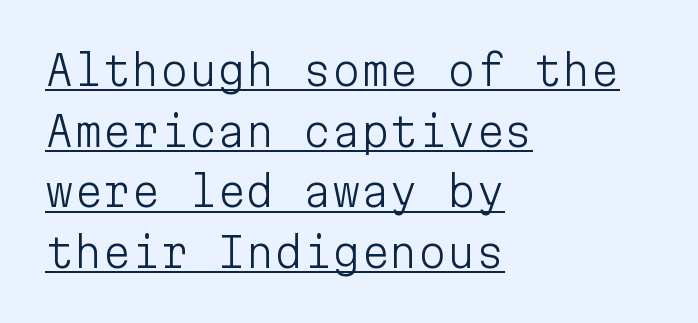
Q: Is the text bold? A: No.
Q: Is the text italic (slanted)? A: No, it is upright.
Q: Is the typeface a serif or a sans-serif typeface? A: Sans-serif.
Q: Is the text underlined? A: Yes.
Q: How is the paragraph aligned? A: Left-aligned.
Q: Is the spacing between letters normal or unusually wide? A: Normal.
Q: Is the spacing between lines tight, normal or loose? A: Normal.
Q: Width (condensed, normal, or wide)? A: Normal.
Q: Stroke contrast? A: Low.
Q: x-height? A: Medium.
Q: Monospaced? A: Yes.
